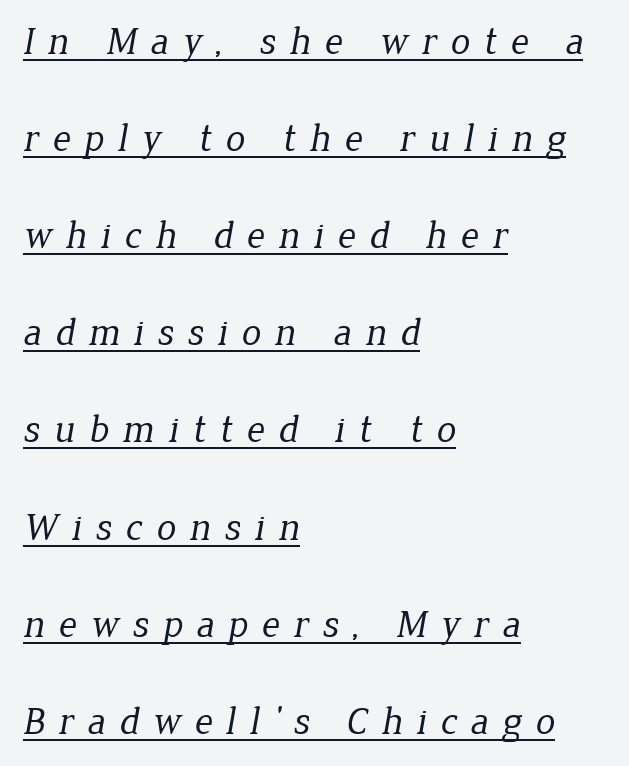
The image shows 39 px regular-weight serif type; set left-aligned, loose line spacing (2.49x), unusually wide letter spacing (+0.35 em), underlined; low stroke contrast and a medium x-height.
